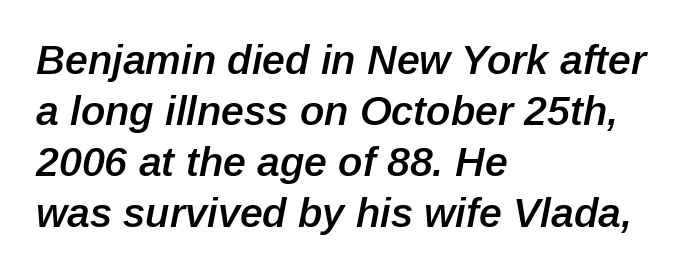
{"italic": "yes", "lean": "right", "slant_degrees": 12, "bold": "semi", "weight": "semibold", "width": "normal", "stroke_contrast": "low", "x_height": "medium", "monospaced": "no", "underline": "no", "align": "left", "line_spacing_ratio": 1.24, "letter_spacing": "normal", "letter_spacing_em": 0.0, "glyph_px": 41}
